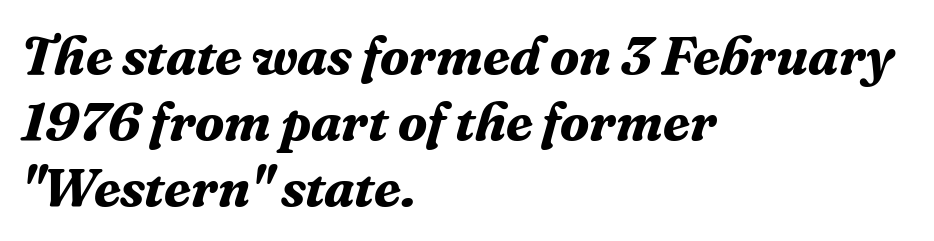
Q: Is the text bold? A: Yes.
Q: Is the text italic (slanted)? A: Yes, it leans right by about 16 degrees.
Q: Is the typeface a serif or a sans-serif typeface? A: Serif.
Q: Is the text underlined? A: No.
Q: How is the paragraph aligned? A: Left-aligned.
Q: Is the spacing between letters normal or unusually wide? A: Normal.
Q: Width (condensed, normal, or wide)? A: Normal.
Q: Stroke contrast? A: Medium.
Q: x-height? A: Medium.
Q: Monospaced? A: No.
